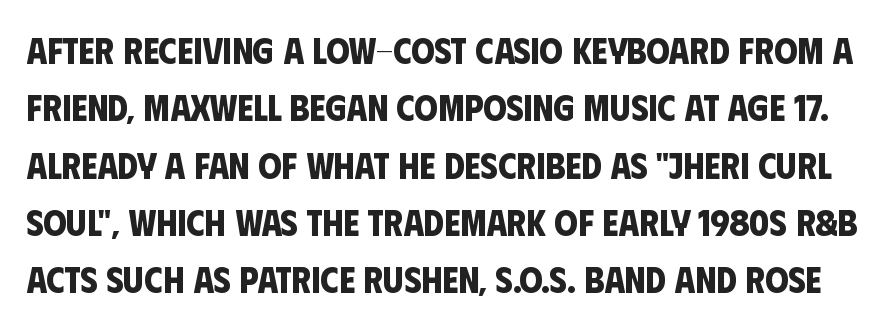
The image shows 37 px bold, condensed sans-serif type; set normal line spacing (1.55x), normal letter spacing, not underlined; low stroke contrast and a large x-height.
